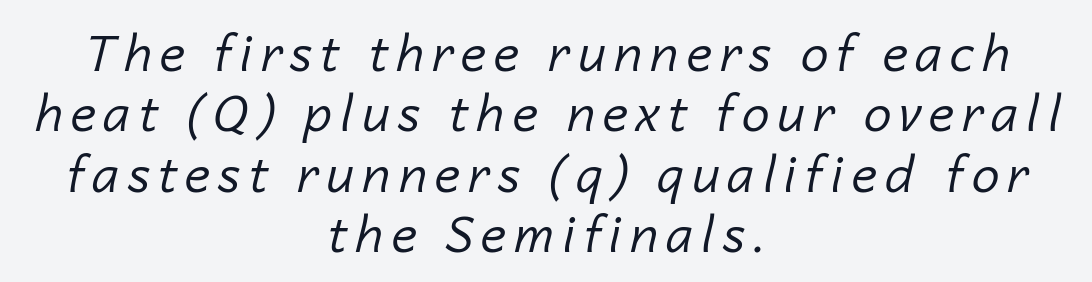
{"italic": "yes", "lean": "right", "slant_degrees": 14, "bold": "no", "weight": "regular", "width": "normal", "stroke_contrast": "low", "x_height": "medium", "monospaced": "no", "underline": "no", "align": "center", "line_spacing_ratio": 1.21, "glyph_px": 50}
